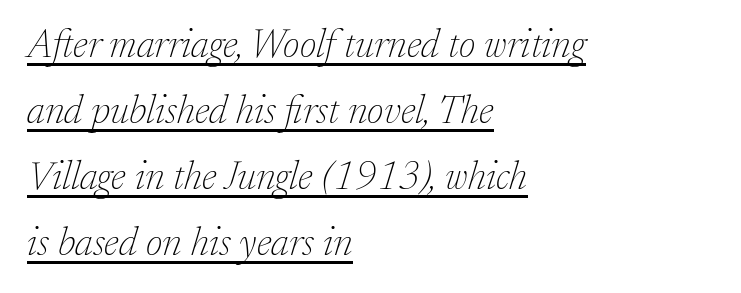
Q: Is the text bold? A: No.
Q: Is the text italic (slanted)? A: Yes, it leans right by about 17 degrees.
Q: Is the typeface a serif or a sans-serif typeface? A: Serif.
Q: Is the text underlined? A: Yes.
Q: How is the paragraph aligned? A: Left-aligned.
Q: Is the spacing between letters normal or unusually wide? A: Normal.
Q: Is the spacing between lines tight, normal or loose? A: Normal.
Q: Width (condensed, normal, or wide)? A: Normal.
Q: Stroke contrast? A: Low.
Q: x-height? A: Medium.
Q: Monospaced? A: No.
